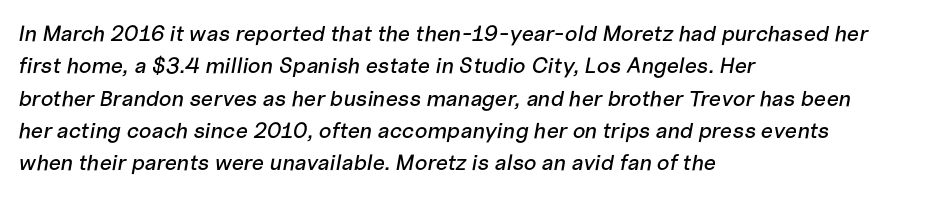
Rule under the text: the space is simply empty. The typesetter chose a ragged-right arrangement here. Honestly, the letter spacing is just normal — you wouldn't notice it. Slant detected: the letters are inclined. Quick note: interline space is typical.
